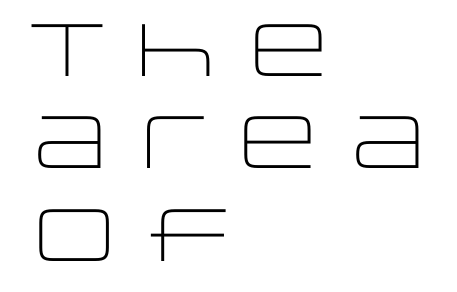
{"serif": "no", "italic": "no", "bold": "no", "weight": "light", "width": "wide", "stroke_contrast": "low", "x_height": "large", "monospaced": "no", "underline": "no", "align": "left", "line_spacing": "normal", "line_spacing_ratio": 1.25, "letter_spacing": "normal", "letter_spacing_em": 0.0, "glyph_px": 74}
